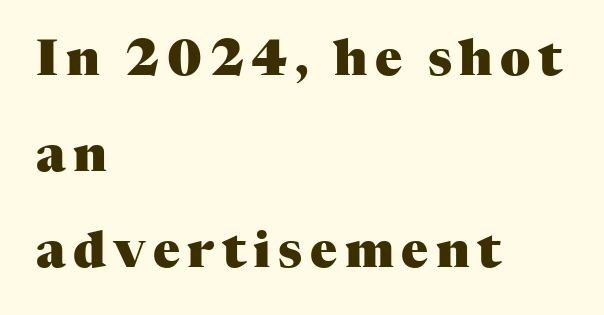
How would I describe the line gaps? Wide and relaxed. Posture: vertical. Is the block centered? No — it sits flush against the left margin. Pretty heavy lettering here — definitely bold. Lines of text with bare space underneath.
